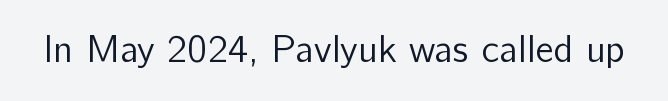
Font category for this specimen: sans-serif. On a weight scale, this lands at 450 or below. The line texture is even and compact thanks to regular tracking. Characters remain perfectly vertical along every line. Unmarked baselines from the first word to the last.
